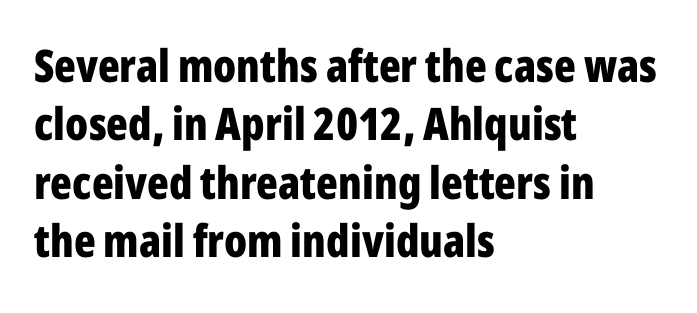
The image shows 45 px bold, condensed sans-serif type, upright; set left-aligned, normal line spacing (1.3x), normal letter spacing, not underlined; low stroke contrast and a medium x-height.
